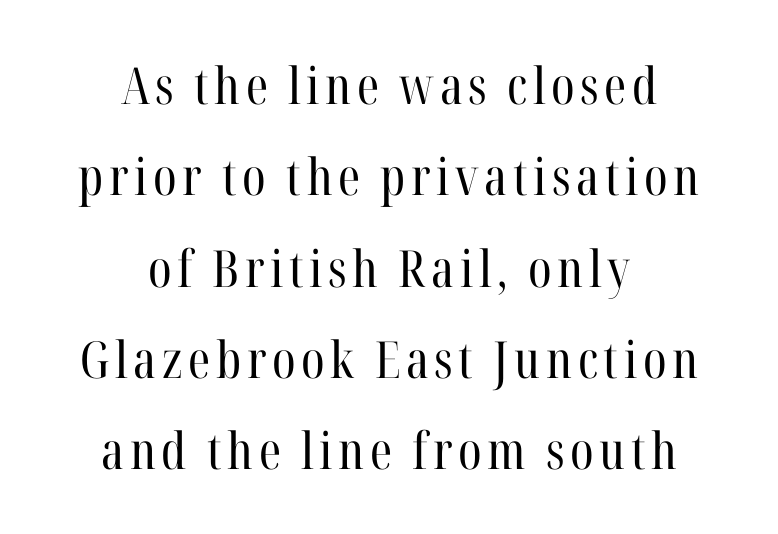
Q: Is the text bold? A: No.
Q: Is the text italic (slanted)? A: No, it is upright.
Q: Is the typeface a serif or a sans-serif typeface? A: Serif.
Q: Is the text underlined? A: No.
Q: How is the paragraph aligned? A: Centered.
Q: Width (condensed, normal, or wide)? A: Condensed.
Q: Stroke contrast? A: High.
Q: x-height? A: Medium.
Q: Monospaced? A: No.
